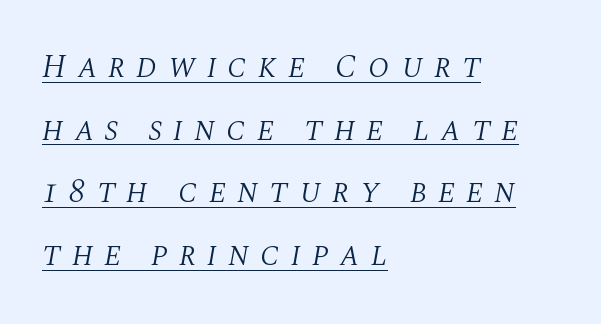
{"serif": "yes", "italic": "yes", "lean": "right", "slant_degrees": 10, "bold": "no", "weight": "light", "width": "normal", "stroke_contrast": "medium", "x_height": "large", "monospaced": "no", "underline": "yes", "align": "left", "line_spacing": "loose", "line_spacing_ratio": 1.9, "letter_spacing": "wide", "letter_spacing_em": 0.33, "glyph_px": 33}
